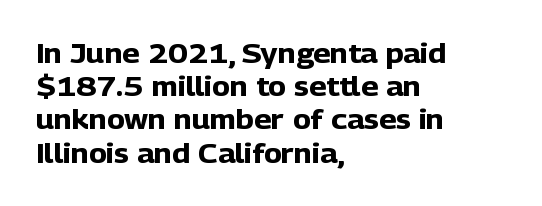
There is no visible air inserted between adjacent glyphs. In terms of weight, the rendering is a true, heavy bold. Visually the block forms a straight wall on the left and a jagged coastline on the right. Lines of text with bare space underneath. If you drew a line through each stem, it would be perfectly vertical.
